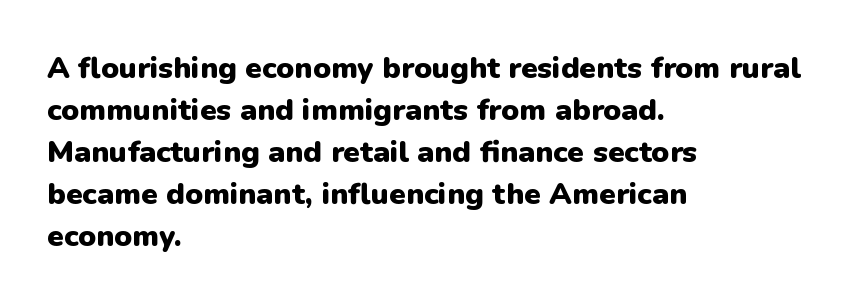
The image shows 30 px heavy sans-serif type, upright; set left-aligned, normal line spacing (1.4x), normal letter spacing, not underlined; low stroke contrast and a medium x-height.
